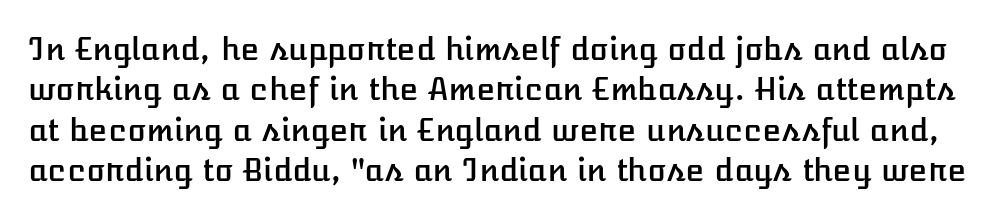
{"italic": "no", "width": "normal", "stroke_contrast": "low", "x_height": "medium", "monospaced": "no", "underline": "no", "line_spacing": "normal", "line_spacing_ratio": 1.3, "letter_spacing": "normal", "letter_spacing_em": 0.0, "glyph_px": 31}
